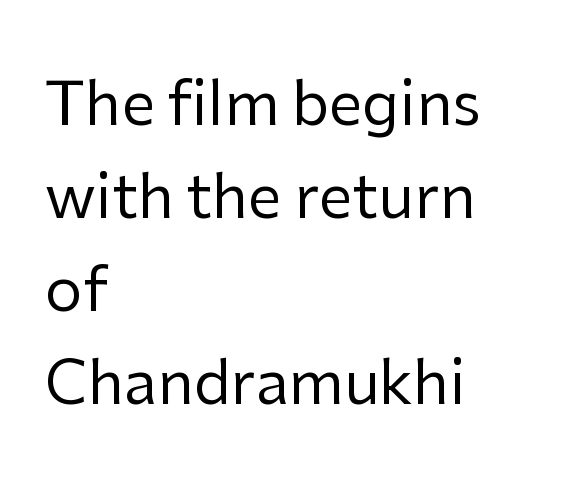
Lines of text with bare space underneath. Compared with typical paragraphs, the rows here are spaced about the same. Here the designer chose a conventional face with non-uniform glyph widths. If you drew a ruler down the left edge, every line would touch it. Vertical stems look standard width or narrower in stroke. The horizontal fit of the characters is conventional and even.
